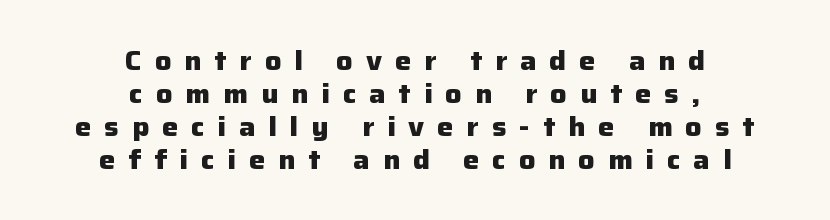
{"italic": "no", "bold": "yes", "underline": "no", "align": "center", "line_spacing_ratio": 1.22, "letter_spacing": "wide", "letter_spacing_em": 0.48, "glyph_px": 27}
